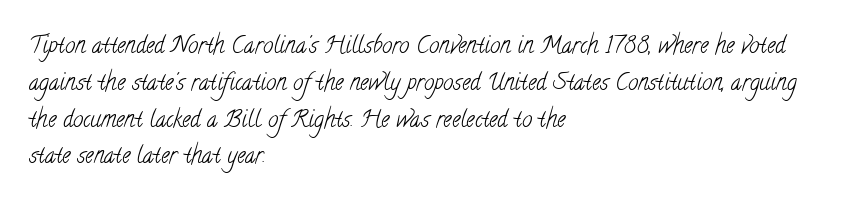
{"bold": "no", "underline": "no", "align": "left", "line_spacing": "normal", "line_spacing_ratio": 1.6, "letter_spacing": "normal", "letter_spacing_em": 0.0, "glyph_px": 23}
